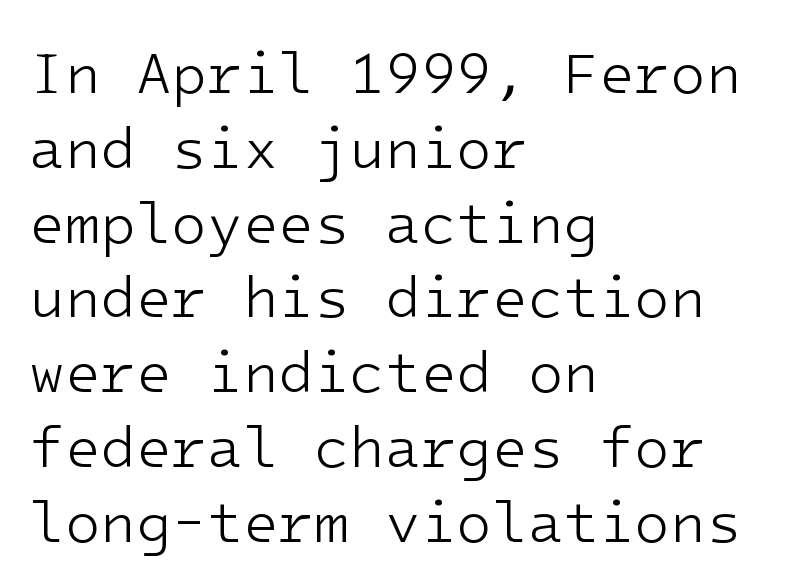
The image shows 58 px light sans-serif type, upright, monospaced; set left-aligned, normal line spacing (1.29x), normal letter spacing, not underlined; low stroke contrast and a medium x-height.
